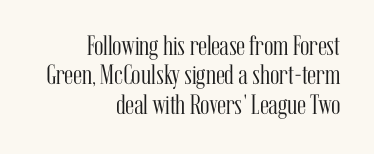
The font sits on the lighter half of the weight spectrum, regular included. This sample trades vertical openness for compactness between lines. A roman cut, with each character standing at attention. Letterform terminals end in serifs throughout the passage. Which margin do the lines hug? The right one — the left edge is uneven.
